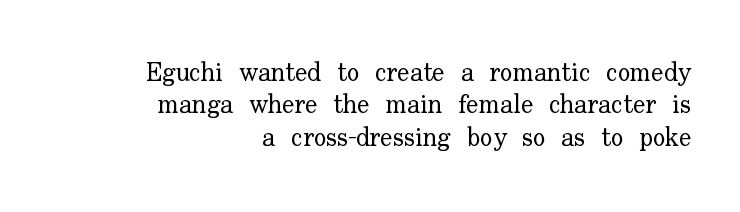
{"italic": "no", "bold": "no", "underline": "no", "align": "right", "line_spacing": "normal", "line_spacing_ratio": 1.25, "letter_spacing": "normal", "letter_spacing_em": 0.0, "glyph_px": 26}
